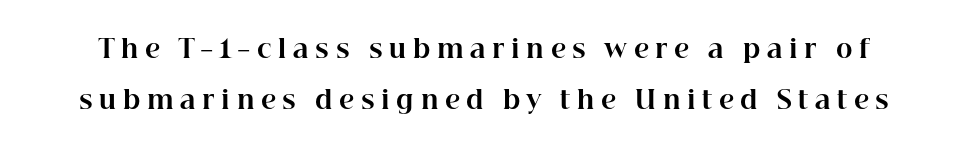
{"italic": "no", "bold": "yes", "underline": "no", "line_spacing": "loose", "line_spacing_ratio": 2.03, "letter_spacing": "wide", "letter_spacing_em": 0.26, "glyph_px": 25}
